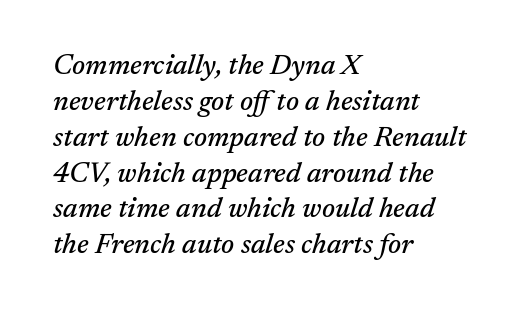
Words appear dense and cohesive because spacing is normal. The face used here is seriffed, in the tradition of book romans. There's an unmistakable incline to the writing here. Each new line begins a customary step beneath the previous one.
